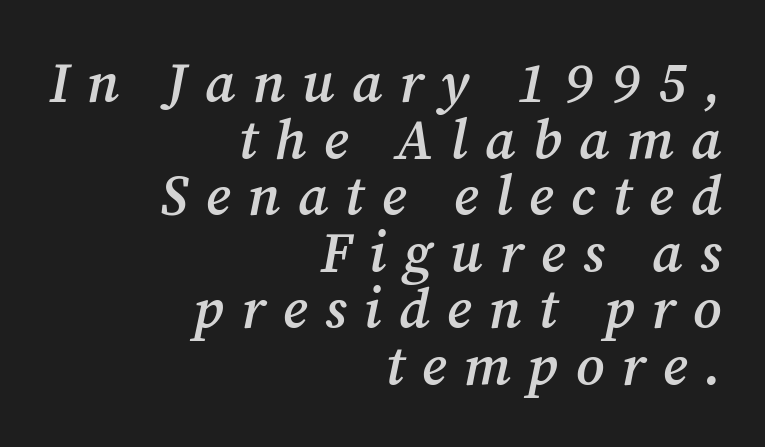
{"serif": "yes", "italic": "yes", "lean": "right", "slant_degrees": 12, "bold": "semi", "weight": "semibold", "width": "normal", "stroke_contrast": "medium", "x_height": "medium", "monospaced": "no", "underline": "no", "align": "right", "line_spacing": "tight", "line_spacing_ratio": 1.01, "letter_spacing": "wide", "letter_spacing_em": 0.31, "glyph_px": 56}
